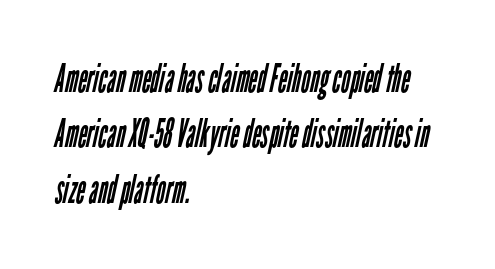
{"serif": "no", "bold": "no", "weight": "regular", "width": "condensed", "stroke_contrast": "low", "x_height": "medium", "monospaced": "no", "underline": "no", "align": "left", "line_spacing": "normal", "line_spacing_ratio": 1.42, "letter_spacing": "normal", "letter_spacing_em": 0.0, "glyph_px": 39}
